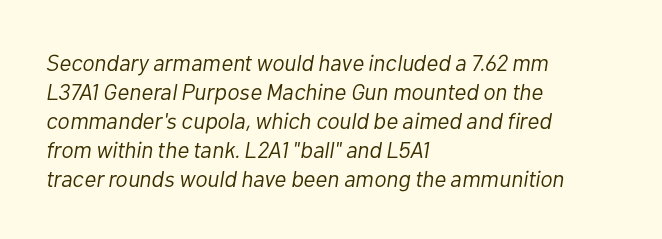
The gaps between neighbouring characters are ordinary and unremarkable. Just letters on the line, the space beneath them empty. The passage is arranged the way most books set body copy — flush left. Italic: yes, the glyphs are oblique. The weight would be labelled regular, book, light, or lighter still.
